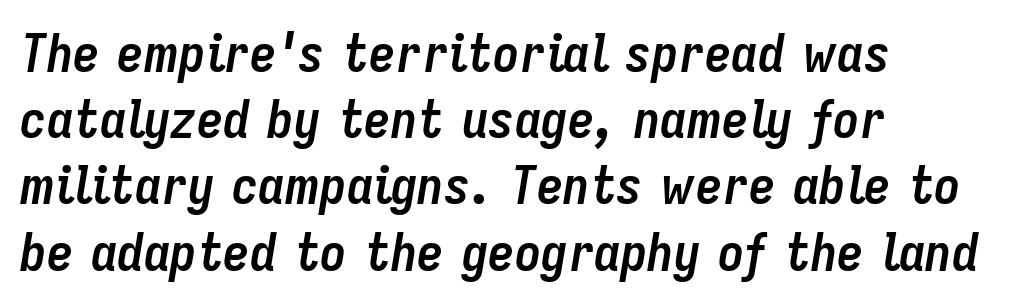
The image shows 53 px semibold, condensed type, italic (leaning right); set left-aligned, normal line spacing (1.25x), normal letter spacing, not underlined; low stroke contrast and a medium x-height.
